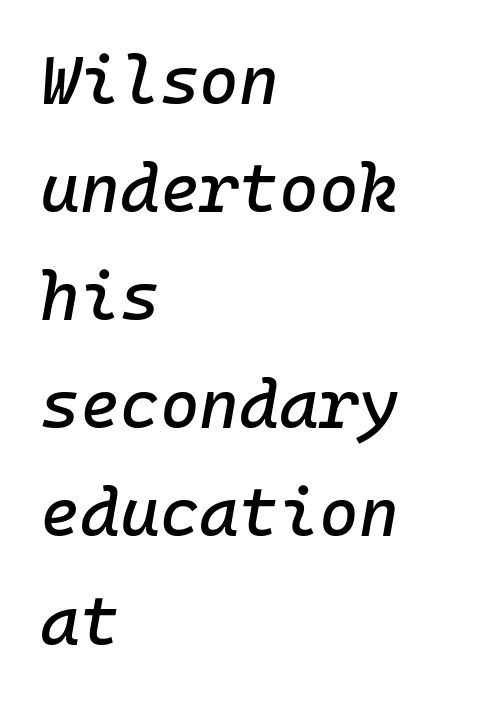
Q: Is the text italic (slanted)? A: Yes, it leans right by about 10 degrees.
Q: Is the text underlined? A: No.
Q: How is the paragraph aligned? A: Left-aligned.
Q: Is the spacing between letters normal or unusually wide? A: Normal.
Q: Is the spacing between lines tight, normal or loose? A: Normal.
Q: Width (condensed, normal, or wide)? A: Normal.
Q: Stroke contrast? A: Low.
Q: x-height? A: Medium.
Q: Monospaced? A: Yes.
